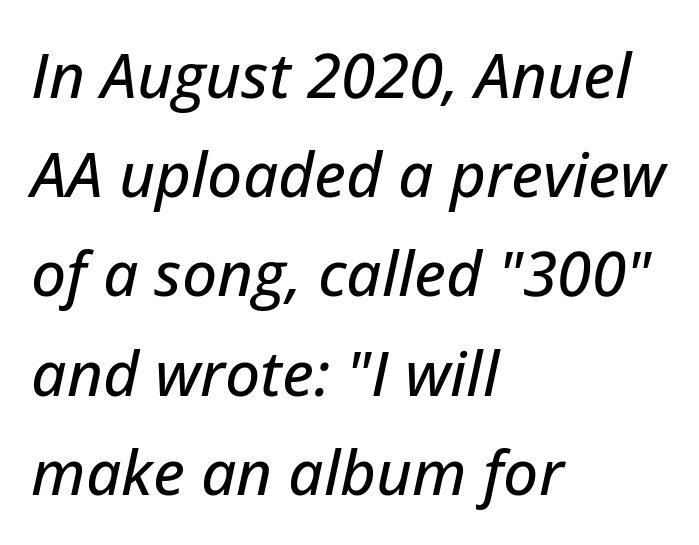
Spacing verdict: proportional, widths tailored to each character. Does the leading feel generous? No, just average. Characters are canted at an angle relative to the baseline's perpendicular. The space directly below the letters is spotless.
